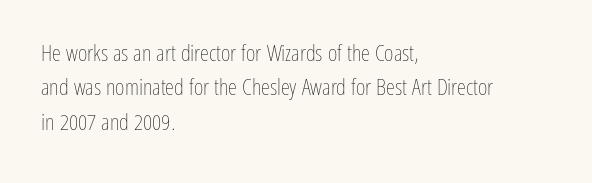
The image shows 23 px text type, upright; set left-aligned, normal line spacing (1.5x), normal letter spacing, not underlined.
